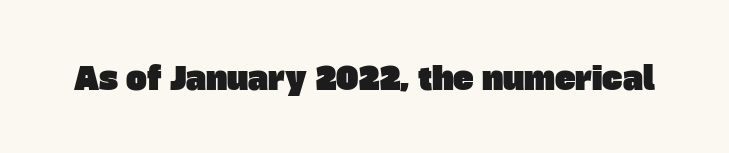
Observe the ordinary spacing: letters are neighbours, not strangers. Font category for this specimen: sans-serif. Do the characters align in a grid? No, the font is proportional. Descenders hang freely into open space.
